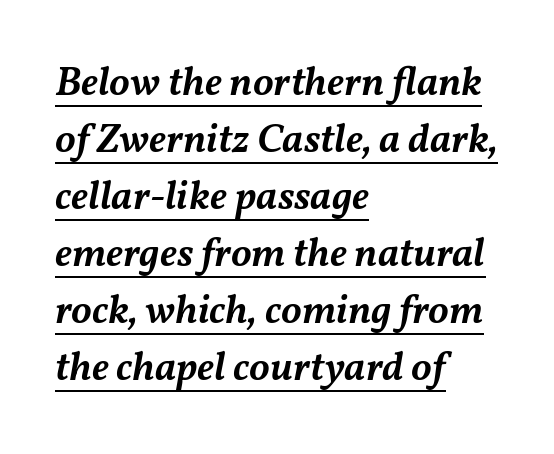
Alignment: flush left. Evenly set lines give the paragraph a standard silhouette. This sample carries an underscore along the baseline area. Set as a demibold, roughly 600 on the weight scale.
